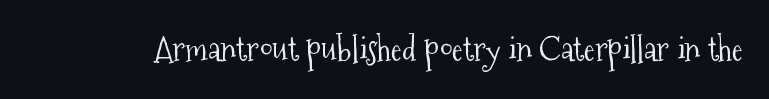
{"serif": "yes", "italic": "no", "bold": "no", "weight": "light", "width": "condensed", "stroke_contrast": "medium", "x_height": "medium", "monospaced": "no", "underline": "no", "letter_spacing": "normal", "letter_spacing_em": 0.0, "glyph_px": 33}
